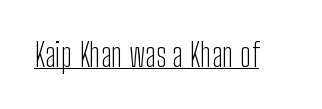
Q: Is the text bold? A: No.
Q: Is the text italic (slanted)? A: No, it is upright.
Q: Is the typeface a serif or a sans-serif typeface? A: Sans-serif.
Q: Is the text underlined? A: Yes.
Q: Is the spacing between letters normal or unusually wide? A: Normal.
Q: Width (condensed, normal, or wide)? A: Condensed.
Q: Stroke contrast? A: Low.
Q: x-height? A: Medium.
Q: Monospaced? A: No.
